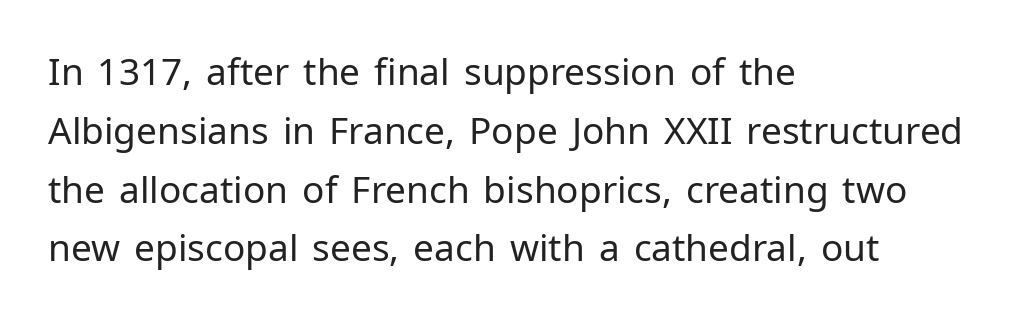
Q: Is the text bold? A: No.
Q: Is the text italic (slanted)? A: No, it is upright.
Q: Is the typeface a serif or a sans-serif typeface? A: Sans-serif.
Q: Is the text underlined? A: No.
Q: How is the paragraph aligned? A: Left-aligned.
Q: Is the spacing between letters normal or unusually wide? A: Normal.
Q: Is the spacing between lines tight, normal or loose? A: Normal.
Q: Width (condensed, normal, or wide)? A: Normal.
Q: Stroke contrast? A: Low.
Q: x-height? A: Medium.
Q: Monospaced? A: No.
